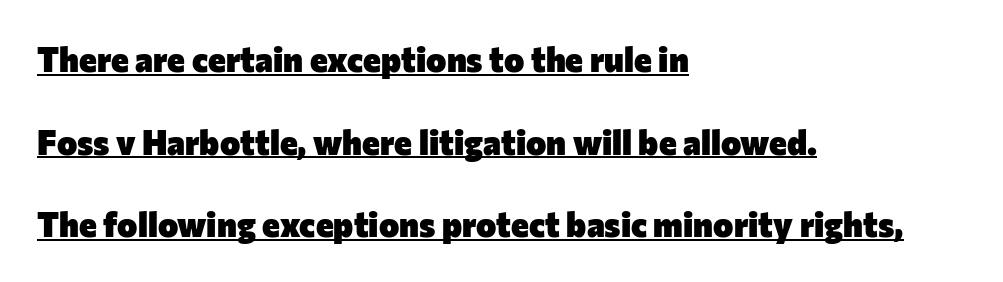
The image shows 34 px heavy sans-serif type, upright; set left-aligned, loose line spacing (2.43x), normal letter spacing, underlined; low stroke contrast and a medium x-height.
